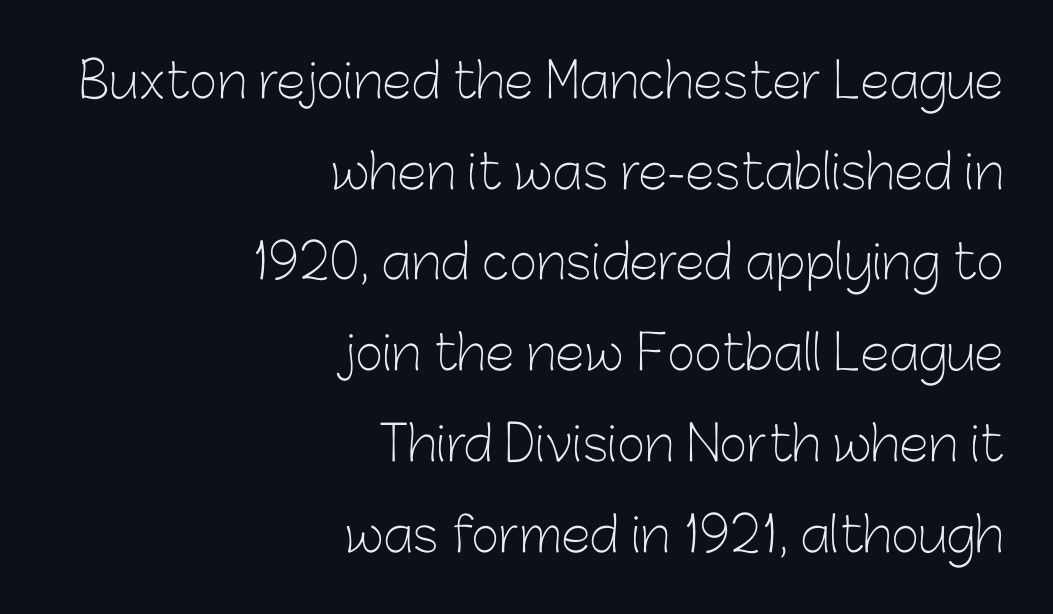
There is no visible air inserted between adjacent glyphs. Spacing verdict: proportional, widths tailored to each character. Look at the bottom of the vertical strokes: they stop flat, with no serifs. The space directly below the letters is spotless.
